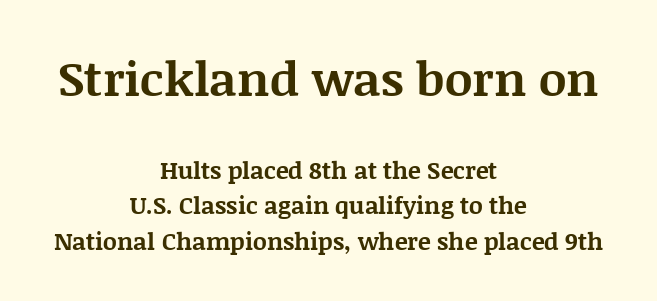
The image shows 48 px bold serif type, upright; set centered, normal line spacing (1.47x), normal letter spacing, not underlined; the first (top) block is 2.0x larger; medium stroke contrast and a large x-height.
